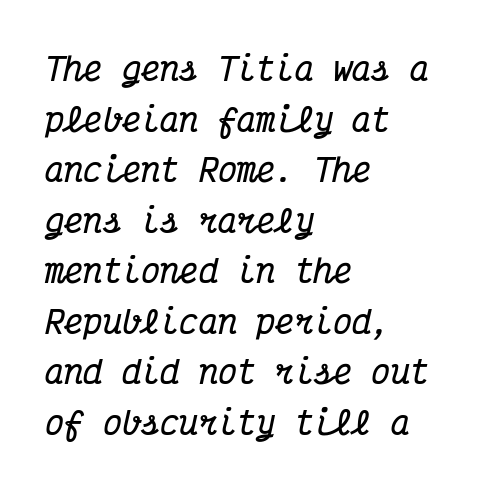
Has an underline been added? It has not. Is this a fixed-width face? Yes — each glyph sits in an identical cell. Here the glyphs are tracked normally, forming tight word shapes. This sample uses a serif face. Regarding leading, the lines here are spaced in the standard way.
